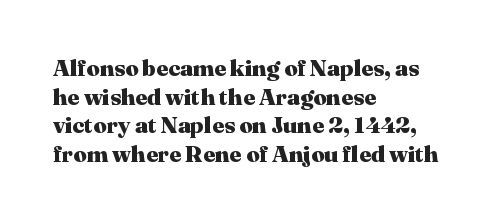
The image shows 23 px bold type, upright; set left-aligned, normal line spacing (1.25x), normal letter spacing, not underlined.
